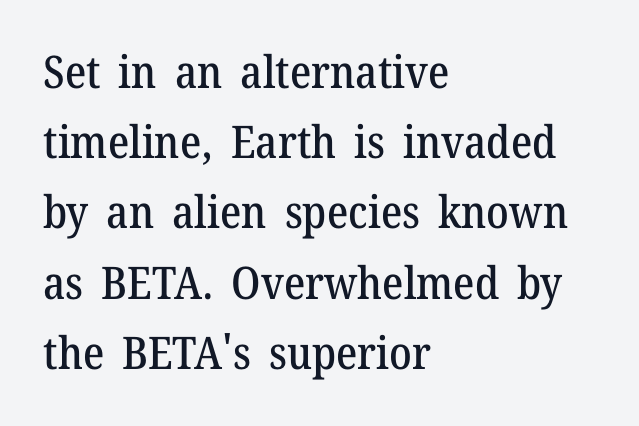
Any mark beneath the type? The region is blank. No italicization has been applied; the sample stays upright. These lines sit exactly where default settings would place them. A typesetter would call this proportional, since set widths differ per character. The typeface chosen for these lines features serifs. The rag falls on the right side of this text block.
